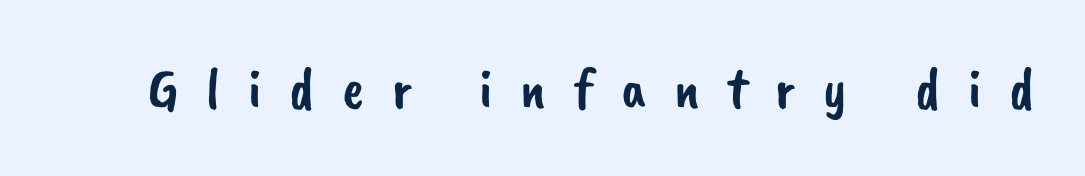
Q: Is the typeface a serif or a sans-serif typeface? A: Sans-serif.
Q: Is the text underlined? A: No.
Q: Is the spacing between letters normal or unusually wide? A: Unusually wide.
Q: Width (condensed, normal, or wide)? A: Normal.
Q: Stroke contrast? A: Low.
Q: x-height? A: Small.
Q: Monospaced? A: No.
